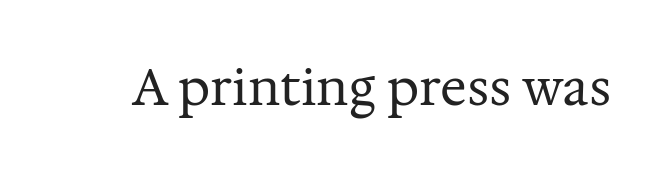
The image shows 50 px regular-weight serif type, upright; set normal letter spacing, not underlined; medium stroke contrast and a medium x-height.
